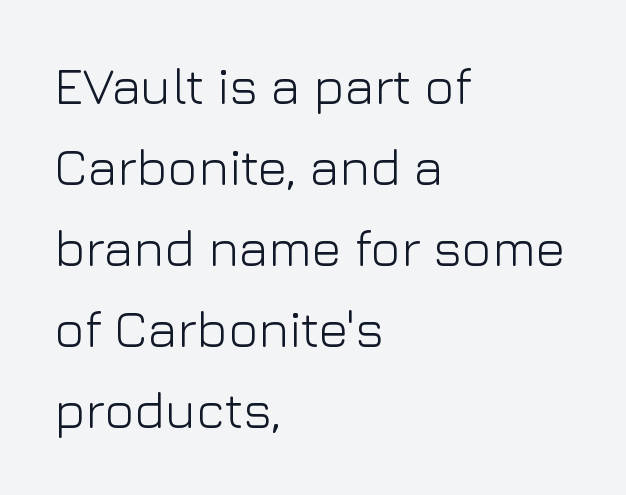
The image shows 51 px light sans-serif type, upright; set left-aligned, normal line spacing (1.59x), normal letter spacing, not underlined; low stroke contrast and a medium x-height.
